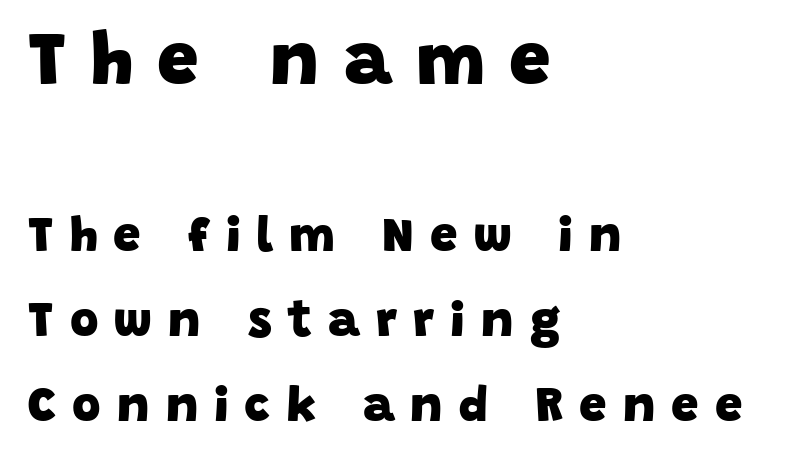
The image shows 74 px heavy sans-serif type; set left-aligned, line spacing 1.73x, unusually wide letter spacing (+0.33 em), not underlined; the first (top) block is 1.51x larger; low stroke contrast and a large x-height.
